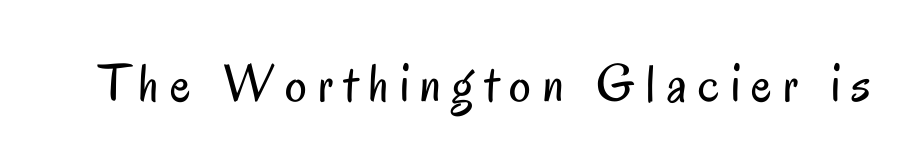
Look at the tracking — it's clearly loosened, letters drifting apart. Stems and bowls with no extra thickness — not bold. Characters remain perfectly vertical along every line. Each letter's strokes conclude bluntly, with no projecting serifs.
